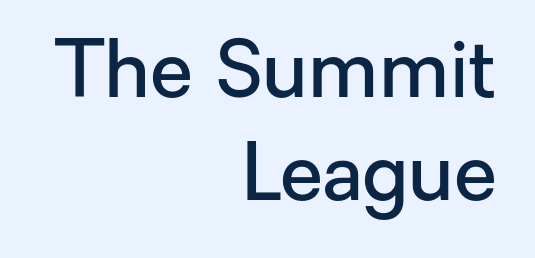
The image shows 78 px semibold sans-serif type, upright; set right-aligned, normal line spacing (1.32x), normal letter spacing, not underlined; low stroke contrast and a medium x-height.
